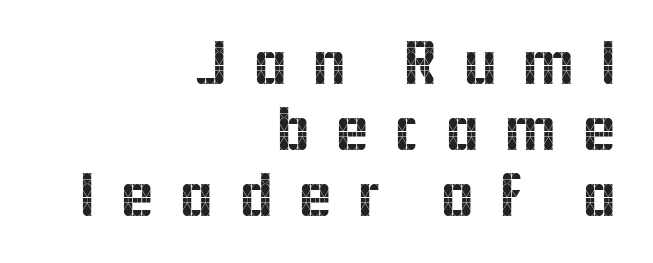
{"serif": "no", "italic": "no", "width": "normal", "x_height": "medium", "monospaced": "no", "underline": "no", "align": "right", "line_spacing": "tight", "line_spacing_ratio": 1.03, "letter_spacing": "wide", "letter_spacing_em": 0.36, "glyph_px": 64}
